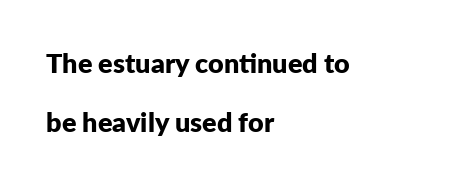
Q: Is the text bold? A: Yes.
Q: Is the text italic (slanted)? A: No, it is upright.
Q: Is the text underlined? A: No.
Q: How is the paragraph aligned? A: Left-aligned.
Q: Is the spacing between letters normal or unusually wide? A: Normal.
Q: Is the spacing between lines tight, normal or loose? A: Loose.
